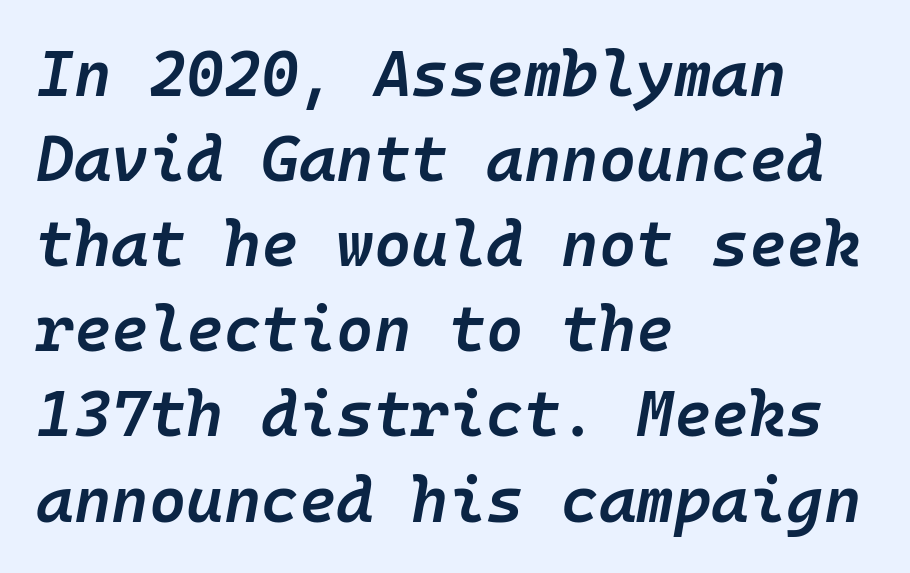
Spacing verdict: monospaced, one width for all characters. Where is the straight margin? On the left. Caption: semibold face, moderately heavy strokes. Observe the ordinary spacing: letters are neighbours, not strangers.
